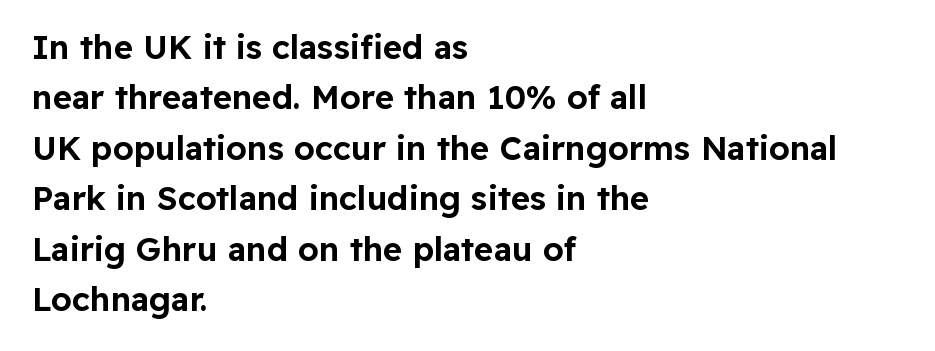
{"serif": "no", "italic": "no", "width": "normal", "stroke_contrast": "low", "x_height": "medium", "monospaced": "no", "underline": "no", "align": "left", "line_spacing": "normal", "line_spacing_ratio": 1.53, "letter_spacing": "normal", "letter_spacing_em": 0.0, "glyph_px": 33}
